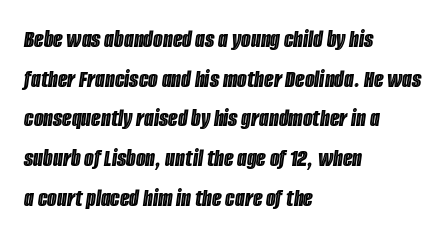
The image shows 25 px text type, italic (leaning right); set left-aligned, normal line spacing (1.59x), normal letter spacing, not underlined.
